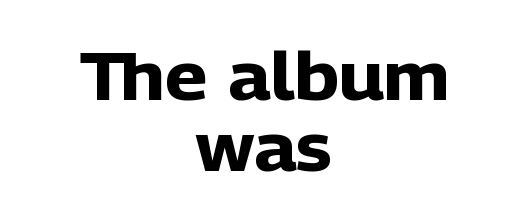
{"serif": "no", "italic": "no", "bold": "yes", "weight": "heavy", "width": "normal", "stroke_contrast": "low", "x_height": "medium", "monospaced": "no", "underline": "no", "align": "center", "line_spacing": "tight", "line_spacing_ratio": 1.06, "letter_spacing": "normal", "letter_spacing_em": 0.0, "glyph_px": 67}
